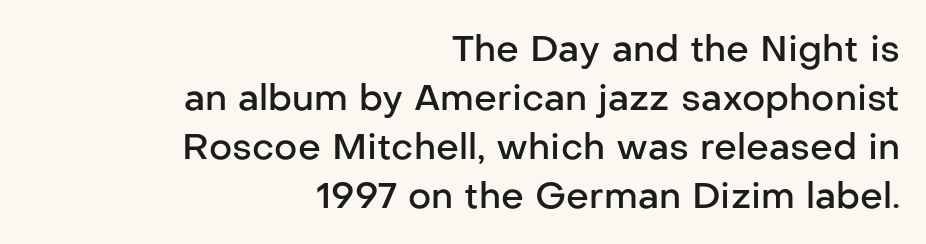
Q: Is the text bold? A: Semi-bold.
Q: Is the text italic (slanted)? A: No, it is upright.
Q: Is the typeface a serif or a sans-serif typeface? A: Sans-serif.
Q: Is the text underlined? A: No.
Q: How is the paragraph aligned? A: Right-aligned.
Q: Is the spacing between letters normal or unusually wide? A: Normal.
Q: Is the spacing between lines tight, normal or loose? A: Normal.
Q: Width (condensed, normal, or wide)? A: Normal.
Q: Stroke contrast? A: Low.
Q: x-height? A: Medium.
Q: Monospaced? A: No.
